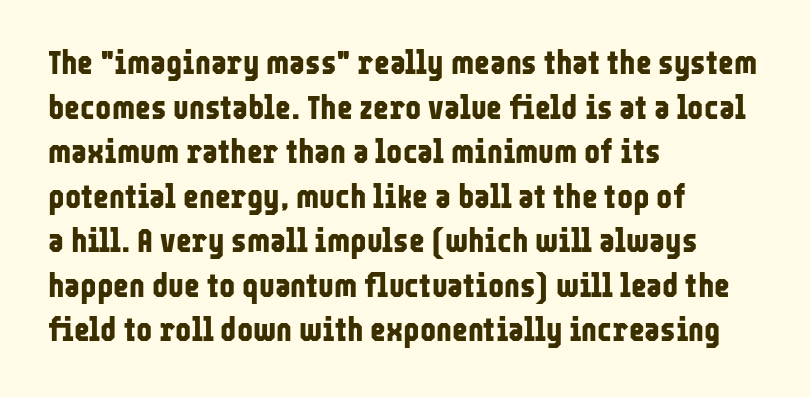
{"serif": "no", "italic": "no", "bold": "yes", "weight": "bold", "width": "condensed", "stroke_contrast": "low", "x_height": "medium", "monospaced": "no", "underline": "no", "align": "left", "line_spacing": "normal", "line_spacing_ratio": 1.31, "letter_spacing": "normal", "letter_spacing_em": 0.0, "glyph_px": 34}
